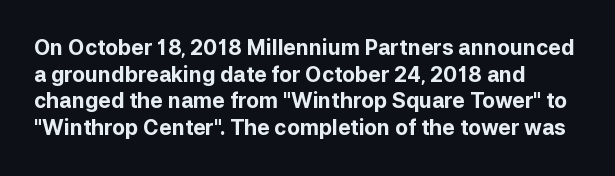
{"italic": "no", "bold": "yes", "underline": "no", "align": "left", "line_spacing": "normal", "line_spacing_ratio": 1.27, "letter_spacing": "normal", "letter_spacing_em": 0.0, "glyph_px": 21}
